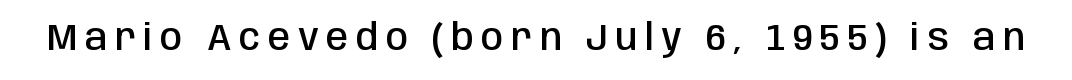
Q: Is the text bold? A: Semi-bold.
Q: Is the text italic (slanted)? A: No, it is upright.
Q: Is the typeface a serif or a sans-serif typeface? A: Sans-serif.
Q: Is the text underlined? A: No.
Q: Is the spacing between letters normal or unusually wide? A: Unusually wide.
Q: Width (condensed, normal, or wide)? A: Condensed.
Q: Stroke contrast? A: Low.
Q: x-height? A: Large.
Q: Monospaced? A: No.
